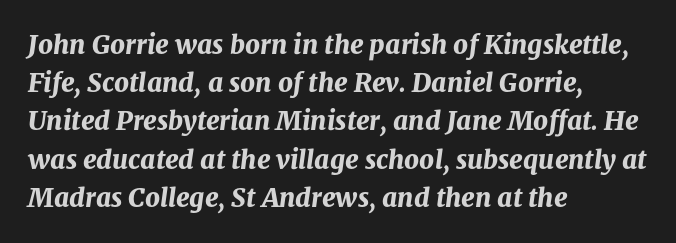
Q: Is the text bold? A: Yes.
Q: Is the text italic (slanted)? A: Yes, it leans right by about 8 degrees.
Q: Is the text underlined? A: No.
Q: How is the paragraph aligned? A: Left-aligned.
Q: Is the spacing between letters normal or unusually wide? A: Normal.
Q: Is the spacing between lines tight, normal or loose? A: Normal.
